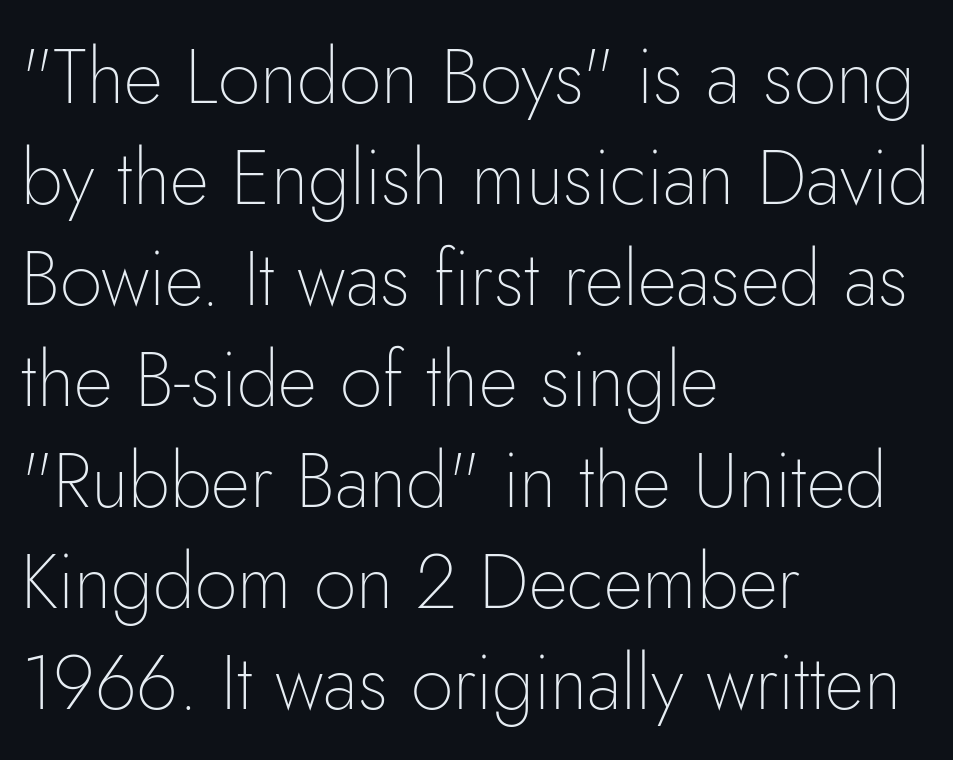
{"serif": "no", "italic": "no", "bold": "no", "weight": "thin", "width": "normal", "stroke_contrast": "low", "x_height": "small", "monospaced": "no", "underline": "no", "align": "left", "line_spacing": "normal", "line_spacing_ratio": 1.33, "letter_spacing": "normal", "letter_spacing_em": 0.0, "glyph_px": 76}
